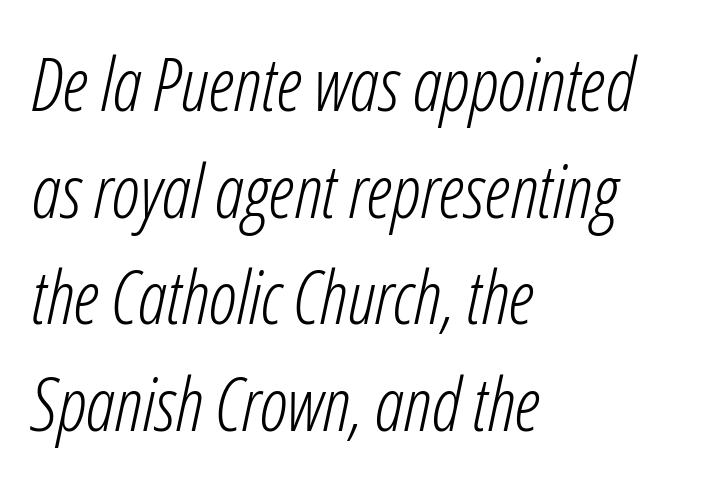
{"italic": "yes", "lean": "right", "slant_degrees": 12, "bold": "no", "weight": "light", "width": "condensed", "stroke_contrast": "low", "x_height": "medium", "monospaced": "no", "underline": "no", "align": "left", "line_spacing": "normal", "line_spacing_ratio": 1.46, "letter_spacing": "normal", "letter_spacing_em": 0.0, "glyph_px": 73}
